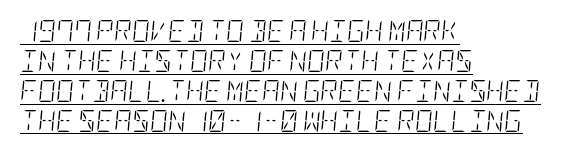
Unbolded letterforms with no extra heft. The rendering keeps characters at their native spacing. Descenders here cross a horizontal rule under the line. The font's italic variant was chosen for this text. Is the block centered? No — it sits flush against the left margin. Regarding leading, the lines here are spaced in the standard way.
